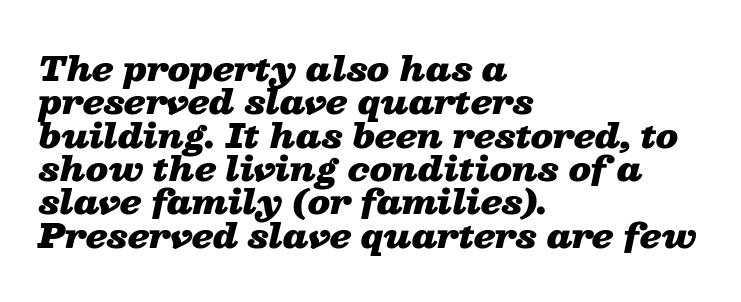
Line starts are locked; line ends wander. Rendered with sloped, italic letterforms. Proportional: the letters do not fall into vertical columns. The glyphs are unaccompanied by any horizontal stroke below them. You could call the tracking neutral — neither tight nor loose. The line-height multiplier appears low, near solid setting.
